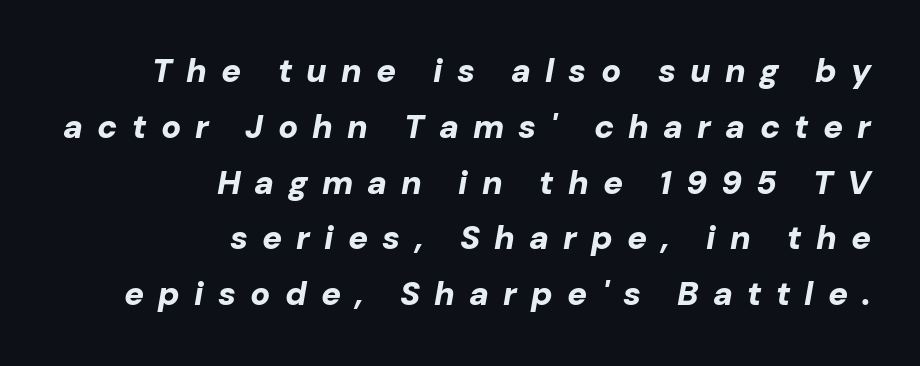
The image shows 33 px bold type, italic (leaning right); set right-aligned, normal line spacing (1.69x), unusually wide letter spacing (+0.43 em), not underlined; low stroke contrast and a medium x-height.
